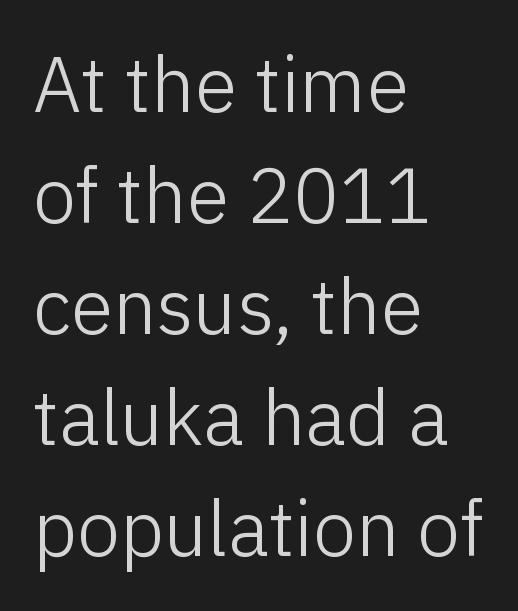
Q: Is the text bold? A: No.
Q: Is the text italic (slanted)? A: No, it is upright.
Q: Is the typeface a serif or a sans-serif typeface? A: Sans-serif.
Q: Is the text underlined? A: No.
Q: How is the paragraph aligned? A: Left-aligned.
Q: Is the spacing between letters normal or unusually wide? A: Normal.
Q: Is the spacing between lines tight, normal or loose? A: Normal.
Q: Width (condensed, normal, or wide)? A: Normal.
Q: Stroke contrast? A: Low.
Q: x-height? A: Medium.
Q: Monospaced? A: No.
